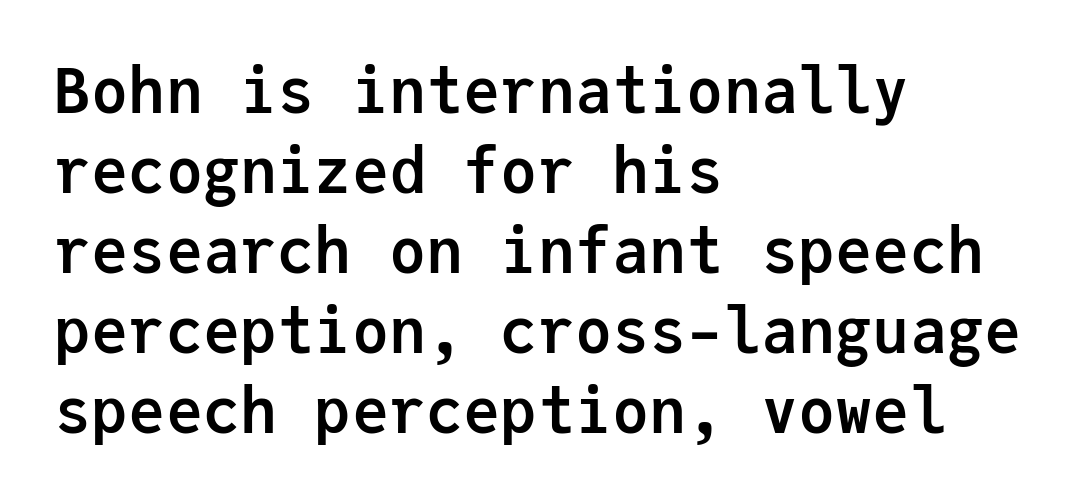
The passage shown has conventional tracking throughout. When letters stand straight like this, we call the style roman or upright. All the whitespace from short lines collects on the right. Summary of vertical rhythm: regular, with standard interline spacing. Spacing verdict: monospaced, one width for all characters. The characters display no serif detailing; their extremities are plain.
